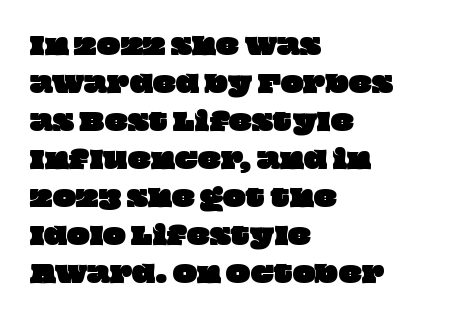
The image shows 24 px text type; set left-aligned, normal line spacing (1.58x), normal letter spacing, not underlined.
